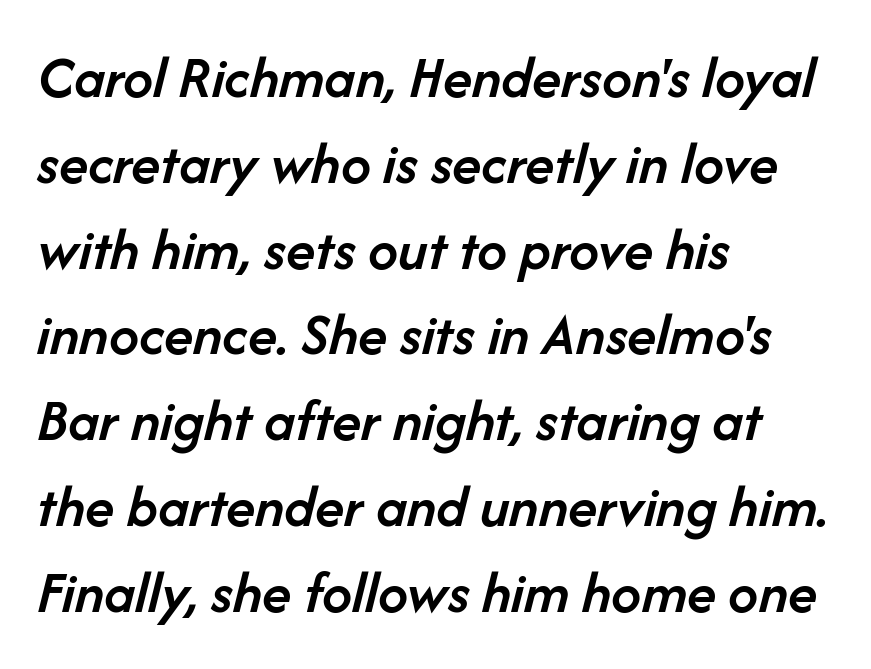
The image shows 60 px semibold type, italic (leaning right); set left-aligned, normal line spacing (1.43x), normal letter spacing, not underlined; low stroke contrast and a medium x-height.
